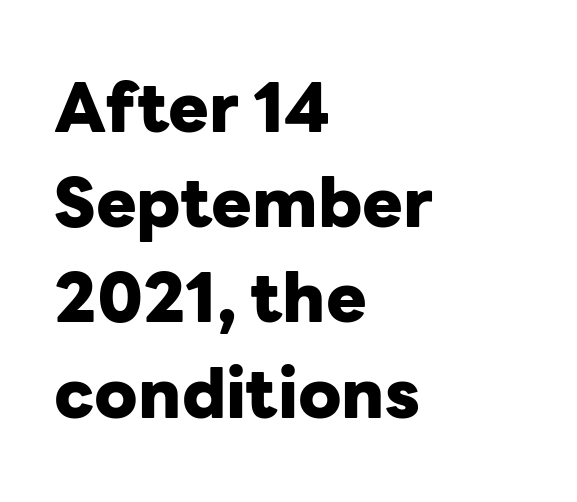
Underline: absent. Standard letterfit; no display-style spreading of the glyphs. The compositor pushed each line to the left boundary. Unlike a traditional serif, this face leaves its strokes unadorned.
